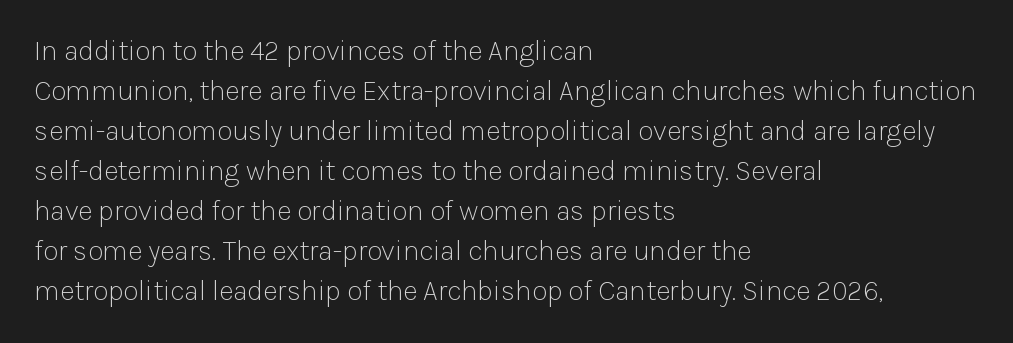
Underlining? Definitely not there. Whoever set this chose a conventional vertical rhythm. Think standard paragraph weight, or any step lighter than that. The type is set solid horizontally, with unmodified tracking. Each letter keeps its own natural width here, so spacing adapts to shape.
